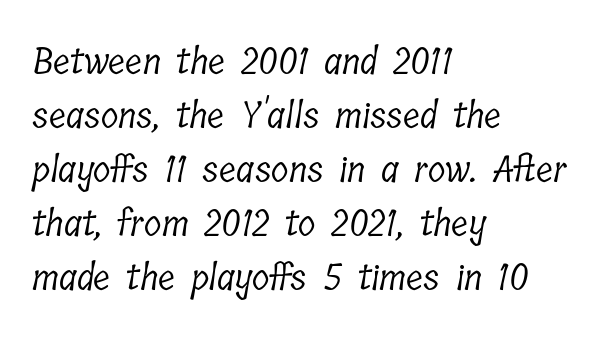
{"serif": "yes", "bold": "no", "weight": "light", "width": "condensed", "stroke_contrast": "low", "x_height": "medium", "monospaced": "no", "underline": "no", "align": "left", "line_spacing": "normal", "line_spacing_ratio": 1.5, "letter_spacing": "normal", "letter_spacing_em": 0.0, "glyph_px": 36}
